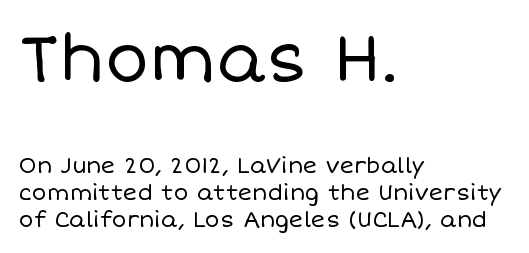
Q: Is the text bold? A: No.
Q: Is the text italic (slanted)? A: No, it is upright.
Q: Is the text underlined? A: No.
Q: How is the paragraph aligned? A: Left-aligned.
Q: Is the spacing between letters normal or unusually wide? A: Normal.
Q: Which block of text is set in a larger size, the first (top) or the second (bottom)? A: The first (top) one.
Q: Width (condensed, normal, or wide)? A: Normal.
Q: Stroke contrast? A: Low.
Q: x-height? A: Large.
Q: Monospaced? A: No.
